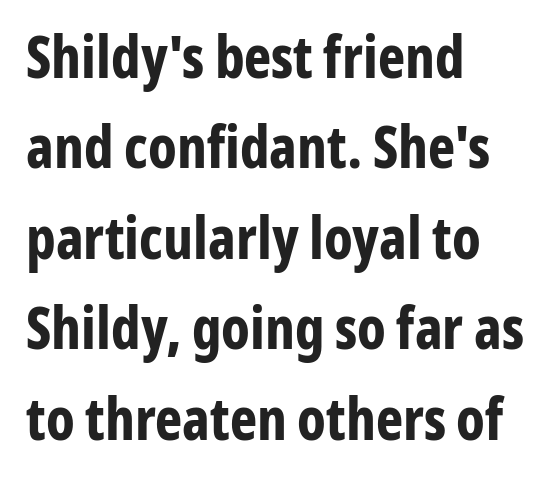
{"serif": "no", "italic": "no", "bold": "yes", "weight": "bold", "width": "condensed", "stroke_contrast": "low", "x_height": "medium", "monospaced": "no", "underline": "no", "align": "left", "line_spacing": "normal", "line_spacing_ratio": 1.56, "letter_spacing": "normal", "letter_spacing_em": 0.0, "glyph_px": 58}
